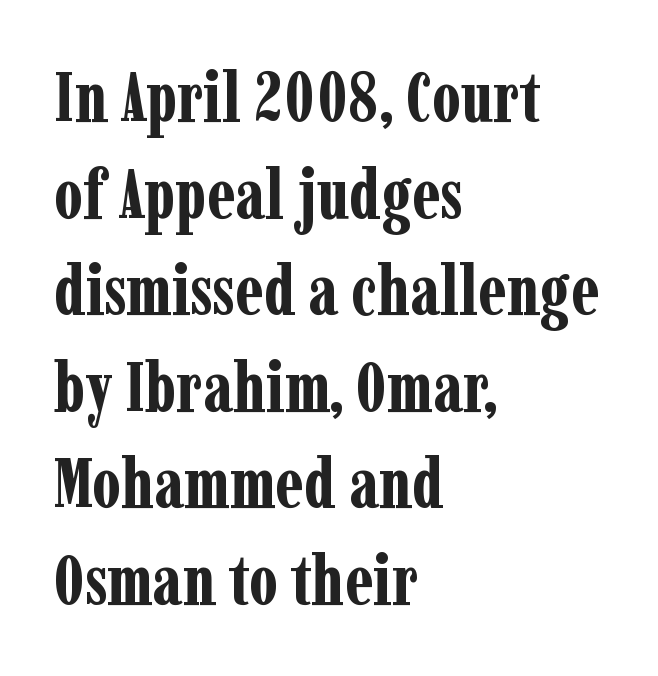
{"serif": "yes", "italic": "no", "bold": "yes", "weight": "bold", "width": "condensed", "stroke_contrast": "low", "x_height": "medium", "monospaced": "no", "underline": "no", "align": "left", "line_spacing": "normal", "line_spacing_ratio": 1.38, "letter_spacing": "normal", "letter_spacing_em": 0.0, "glyph_px": 70}
